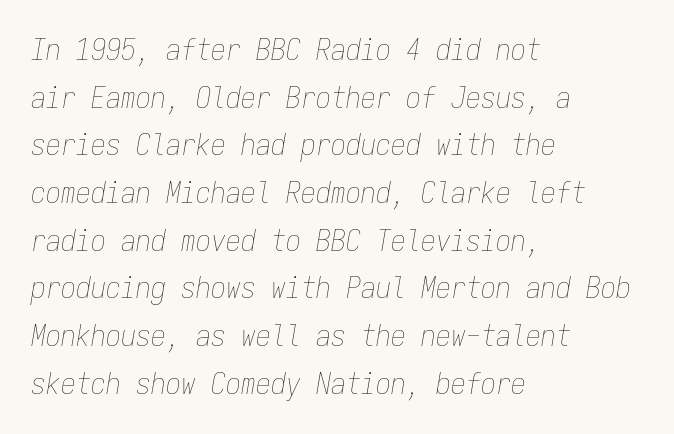
Q: Is the text bold? A: No.
Q: Is the text italic (slanted)? A: Yes, it leans right by about 9 degrees.
Q: Is the text underlined? A: No.
Q: How is the paragraph aligned? A: Left-aligned.
Q: Is the spacing between letters normal or unusually wide? A: Normal.
Q: Is the spacing between lines tight, normal or loose? A: Normal.
Q: Width (condensed, normal, or wide)? A: Condensed.
Q: Stroke contrast? A: Low.
Q: x-height? A: Medium.
Q: Monospaced? A: Yes.
